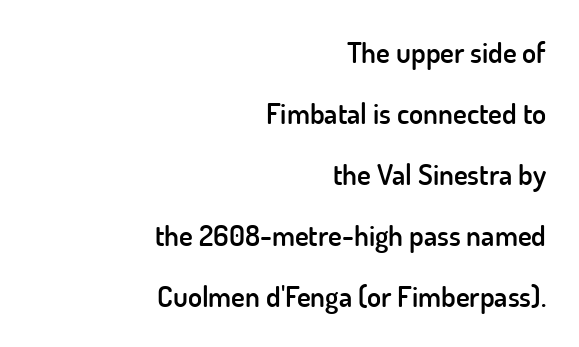
Q: Is the text bold? A: Semi-bold.
Q: Is the text italic (slanted)? A: No, it is upright.
Q: Is the typeface a serif or a sans-serif typeface? A: Sans-serif.
Q: Is the text underlined? A: No.
Q: How is the paragraph aligned? A: Right-aligned.
Q: Is the spacing between letters normal or unusually wide? A: Normal.
Q: Is the spacing between lines tight, normal or loose? A: Loose.
Q: Width (condensed, normal, or wide)? A: Normal.
Q: Stroke contrast? A: Low.
Q: x-height? A: Small.
Q: Monospaced? A: No.
